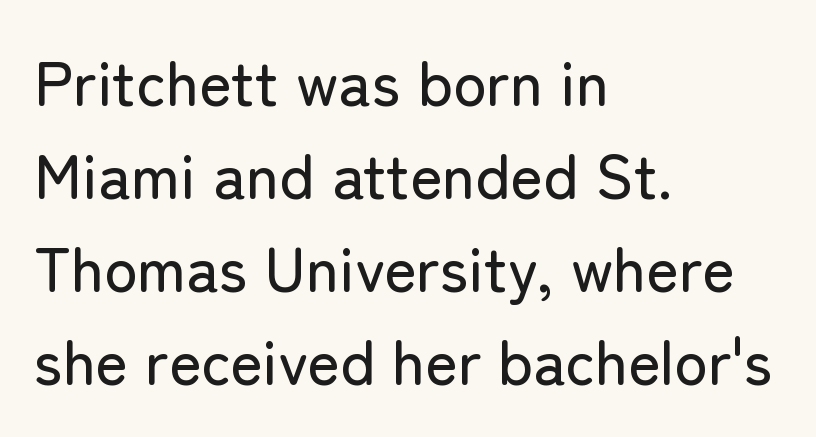
The image shows 62 px sans-serif type, upright; set left-aligned, normal line spacing (1.5x), normal letter spacing, not underlined; low stroke contrast and a medium x-height.
